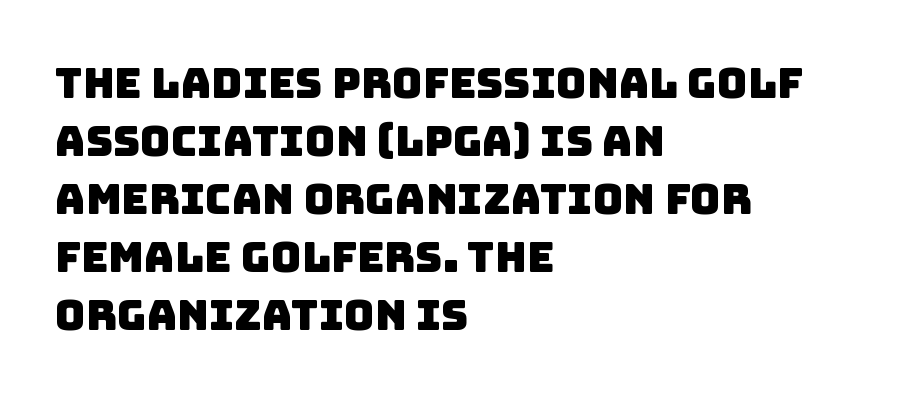
The image shows 42 px sans-serif type; set left-aligned, normal line spacing (1.38x), normal letter spacing, not underlined; low stroke contrast and a large x-height.
